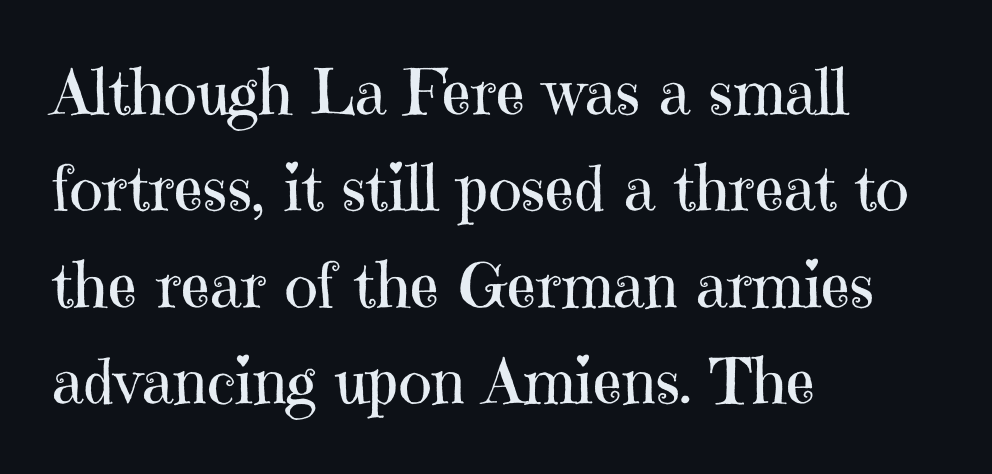
Q: Is the text bold? A: No.
Q: Is the text italic (slanted)? A: No, it is upright.
Q: Is the typeface a serif or a sans-serif typeface? A: Serif.
Q: Is the text underlined? A: No.
Q: How is the paragraph aligned? A: Left-aligned.
Q: Is the spacing between letters normal or unusually wide? A: Normal.
Q: Is the spacing between lines tight, normal or loose? A: Normal.
Q: Width (condensed, normal, or wide)? A: Normal.
Q: Stroke contrast? A: High.
Q: x-height? A: Medium.
Q: Monospaced? A: No.
